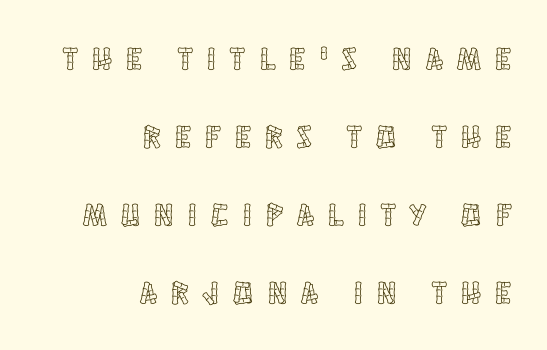
Q: Is the text italic (slanted)? A: No, it is upright.
Q: Is the text underlined? A: No.
Q: How is the paragraph aligned? A: Right-aligned.
Q: Is the spacing between letters normal or unusually wide? A: Unusually wide.
Q: Is the spacing between lines tight, normal or loose? A: Loose.
Q: Width (condensed, normal, or wide)? A: Condensed.
Q: x-height? A: Large.
Q: Monospaced? A: No.
